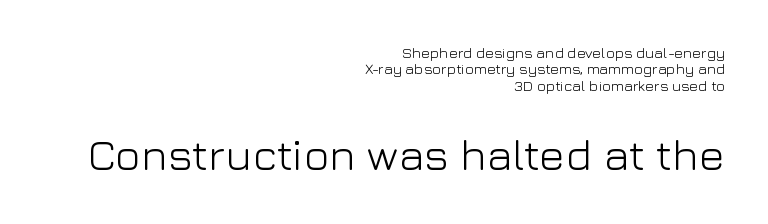
The letters sit at their default tracking, neither squeezed nor spread. Horizontal bands of white between lines are thin slivers. Stems and bowls with no extra thickness — not bold. Note the varied advance widths — an 'i' is clearly narrower than an 'm'.
